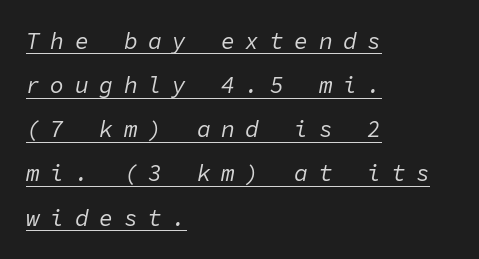
{"italic": "yes", "lean": "right", "slant_degrees": 11, "bold": "no", "underline": "yes", "align": "left", "line_spacing": "loose", "line_spacing_ratio": 1.92, "letter_spacing": "wide", "letter_spacing_em": 0.46, "glyph_px": 23}
